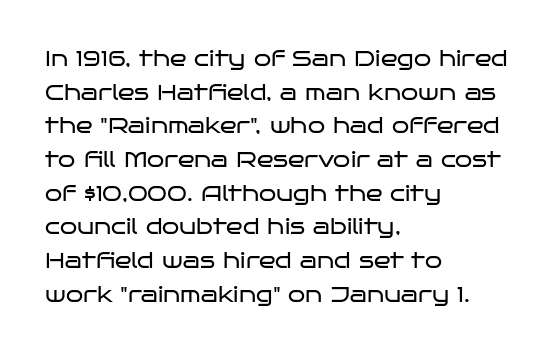
{"italic": "no", "bold": "no", "underline": "no", "align": "left", "line_spacing": "normal", "line_spacing_ratio": 1.53, "letter_spacing": "normal", "letter_spacing_em": 0.0, "glyph_px": 22}
